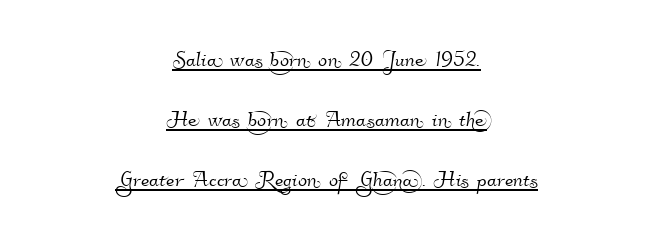
{"underline": "yes", "align": "center", "line_spacing": "loose", "line_spacing_ratio": 2.22, "letter_spacing": "normal", "letter_spacing_em": 0.0, "glyph_px": 27}
